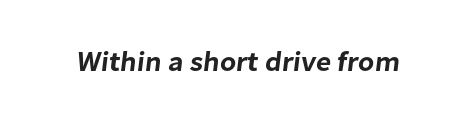
Nothing sits at the stroke ends, so this counts as sans-serif. Proportional: the letters do not fall into vertical columns. The glyphs are unaccompanied by any horizontal stroke below them. The letters sit at their default tracking, neither squeezed nor spread.
